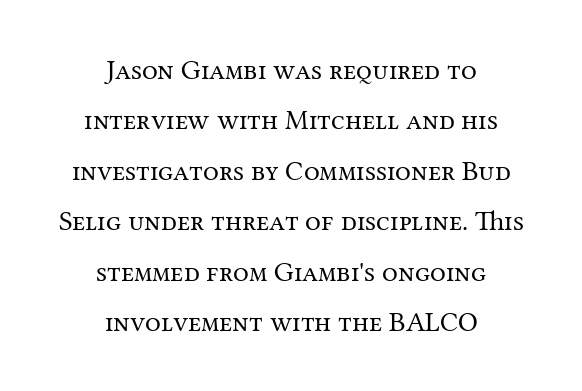
Every character sits straight up, as roman type does. Little horizontal feet cap the strokes, marking this as serif type. The rendering uses natural spacing where letterforms have individual widths. Neither beginnings nor endings align; midpoints do. This rendering leaves character spacing at its baseline value. Unbolded letterforms with no extra heft.
